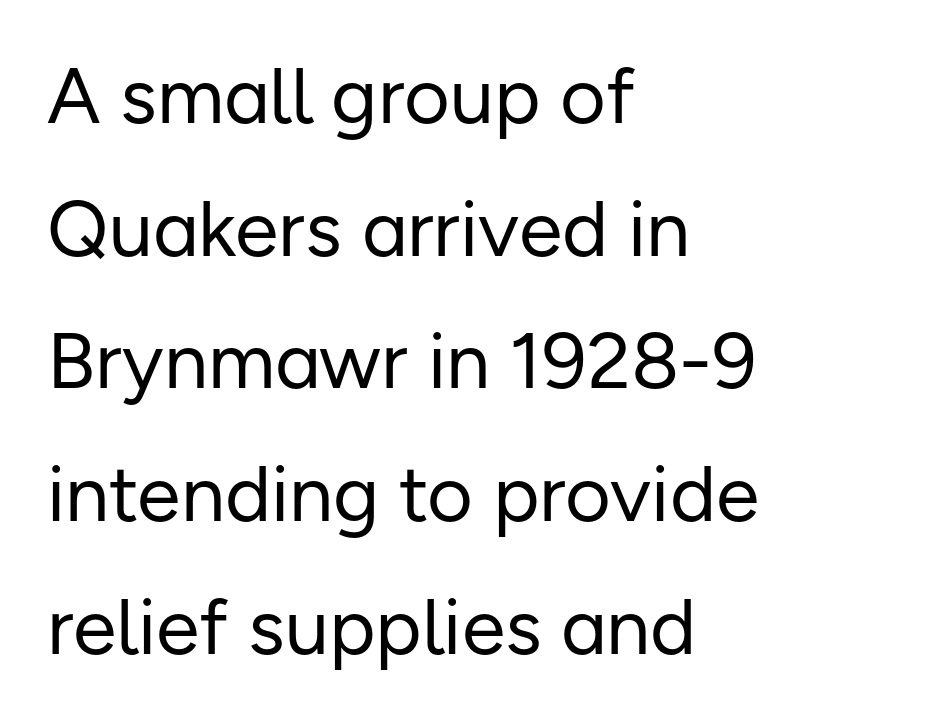
Q: Is the text bold? A: No.
Q: Is the text italic (slanted)? A: No, it is upright.
Q: Is the typeface a serif or a sans-serif typeface? A: Sans-serif.
Q: Is the text underlined? A: No.
Q: How is the paragraph aligned? A: Left-aligned.
Q: Is the spacing between letters normal or unusually wide? A: Normal.
Q: Is the spacing between lines tight, normal or loose? A: Normal.
Q: Width (condensed, normal, or wide)? A: Normal.
Q: Stroke contrast? A: Low.
Q: x-height? A: Medium.
Q: Monospaced? A: No.
